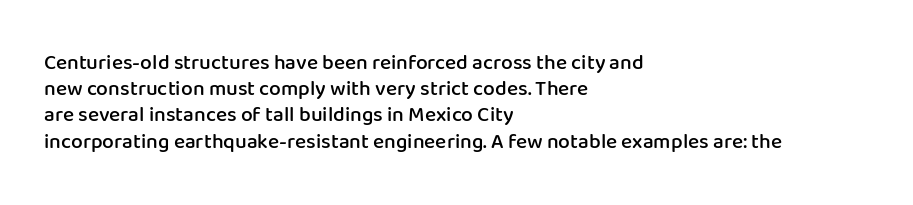
Q: Is the text bold? A: Semi-bold.
Q: Is the text italic (slanted)? A: No, it is upright.
Q: Is the text underlined? A: No.
Q: How is the paragraph aligned? A: Left-aligned.
Q: Is the spacing between letters normal or unusually wide? A: Normal.
Q: Is the spacing between lines tight, normal or loose? A: Normal.
